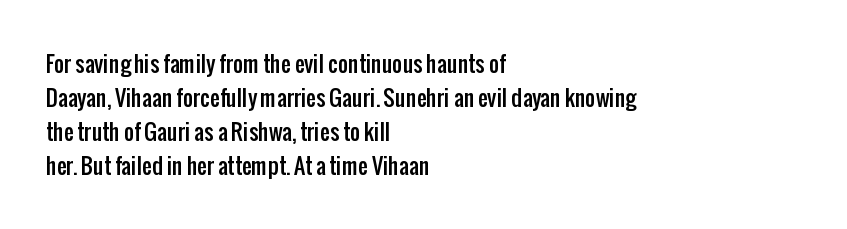
Students, observe: this is what conventionally led text looks like. This sample uses an upright cut, with every glyph sitting square on the baseline. A clean baseline with only descenders dipping below it. Each word holds together tightly as a unit, with standard inter-letter gaps.
